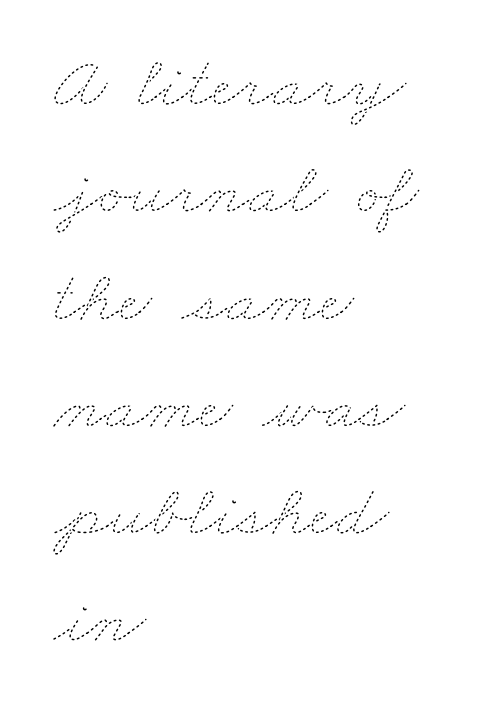
The image shows 74 px thin, wide type; set left-aligned, normal line spacing (1.45x), normal letter spacing, not underlined; low stroke contrast and a small x-height.
